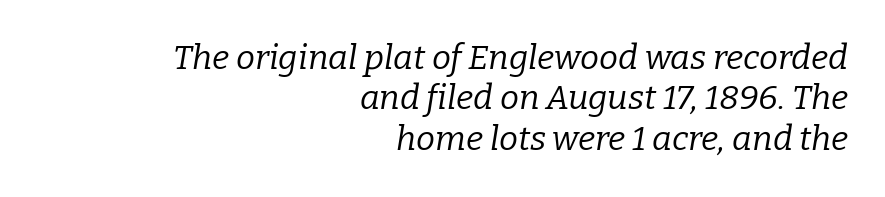
{"serif": "yes", "italic": "yes", "lean": "right", "slant_degrees": 9, "bold": "no", "weight": "regular", "width": "normal", "stroke_contrast": "low", "x_height": "medium", "monospaced": "no", "underline": "no", "align": "right", "line_spacing_ratio": 1.19, "letter_spacing": "normal", "letter_spacing_em": 0.0, "glyph_px": 34}
